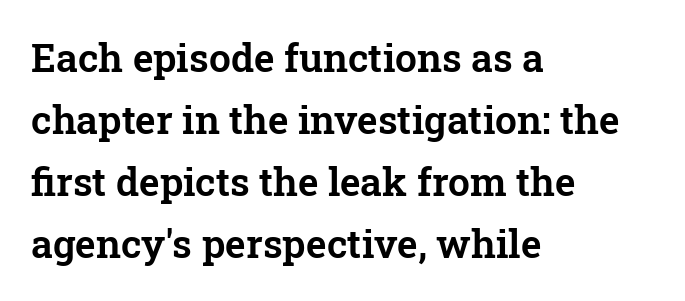
Stroke terminals: seriffed. Is the letter spacing exaggerated? No — it looks like the ordinary default. Note the varied advance widths — an 'i' is clearly narrower than an 'm'. The lines in this sample share a left origin and differ only in where they stop. The space beneath each line is pristine and unruled.
